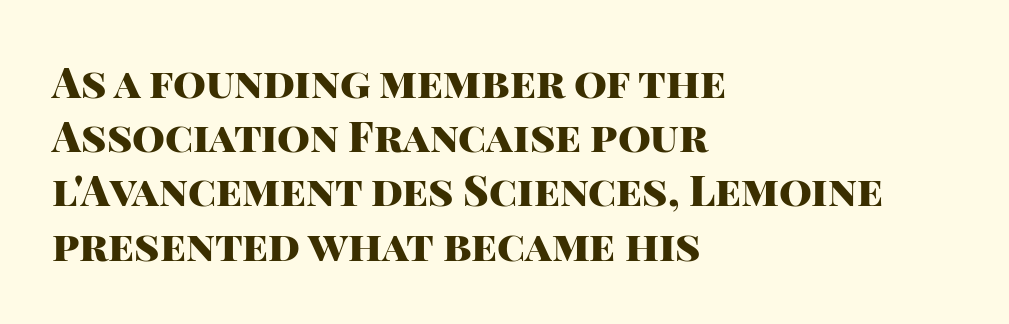
{"serif": "no", "italic": "no", "bold": "yes", "weight": "heavy", "width": "normal", "stroke_contrast": "high", "x_height": "large", "monospaced": "no", "underline": "no", "align": "left", "line_spacing": "normal", "line_spacing_ratio": 1.29, "letter_spacing": "normal", "letter_spacing_em": 0.0, "glyph_px": 42}
